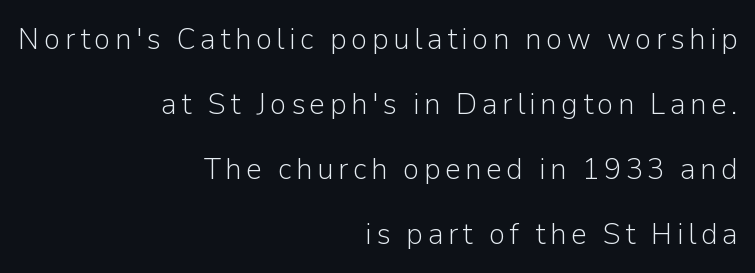
{"serif": "no", "italic": "no", "bold": "no", "weight": "light", "width": "normal", "stroke_contrast": "low", "x_height": "medium", "monospaced": "no", "underline": "no", "align": "right", "line_spacing": "loose", "line_spacing_ratio": 2.1, "glyph_px": 31}
